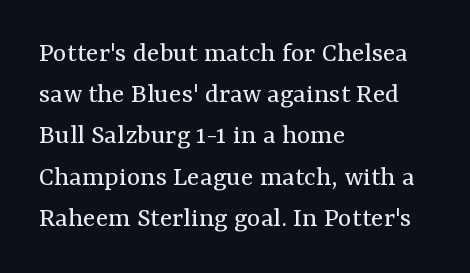
Q: Is the text bold? A: No.
Q: Is the text italic (slanted)? A: No, it is upright.
Q: Is the typeface a serif or a sans-serif typeface? A: Serif.
Q: Is the text underlined? A: No.
Q: How is the paragraph aligned? A: Left-aligned.
Q: Is the spacing between letters normal or unusually wide? A: Normal.
Q: Is the spacing between lines tight, normal or loose? A: Normal.
Q: Width (condensed, normal, or wide)? A: Normal.
Q: Stroke contrast? A: Medium.
Q: x-height? A: Medium.
Q: Monospaced? A: No.
